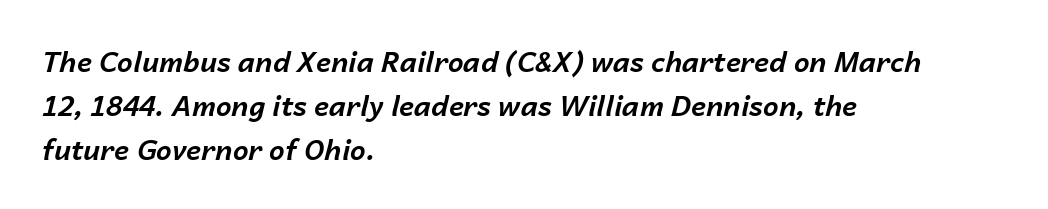
{"italic": "yes", "lean": "right", "slant_degrees": 14, "bold": "yes", "weight": "bold", "width": "normal", "stroke_contrast": "low", "x_height": "medium", "monospaced": "no", "underline": "no", "align": "left", "line_spacing": "normal", "line_spacing_ratio": 1.58, "letter_spacing": "normal", "letter_spacing_em": 0.0, "glyph_px": 28}
